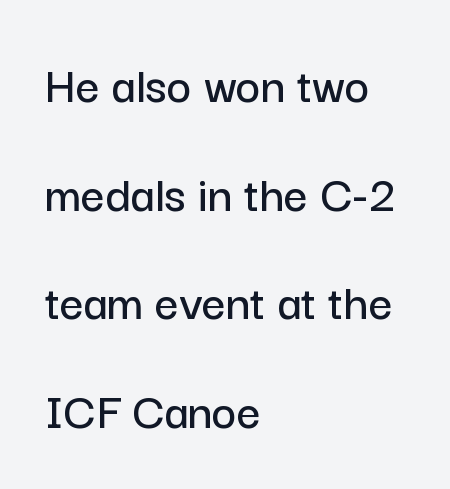
Q: Is the text italic (slanted)? A: No, it is upright.
Q: Is the typeface a serif or a sans-serif typeface? A: Sans-serif.
Q: Is the text underlined? A: No.
Q: How is the paragraph aligned? A: Left-aligned.
Q: Is the spacing between letters normal or unusually wide? A: Normal.
Q: Is the spacing between lines tight, normal or loose? A: Loose.
Q: Width (condensed, normal, or wide)? A: Normal.
Q: Stroke contrast? A: Low.
Q: x-height? A: Medium.
Q: Monospaced? A: No.
